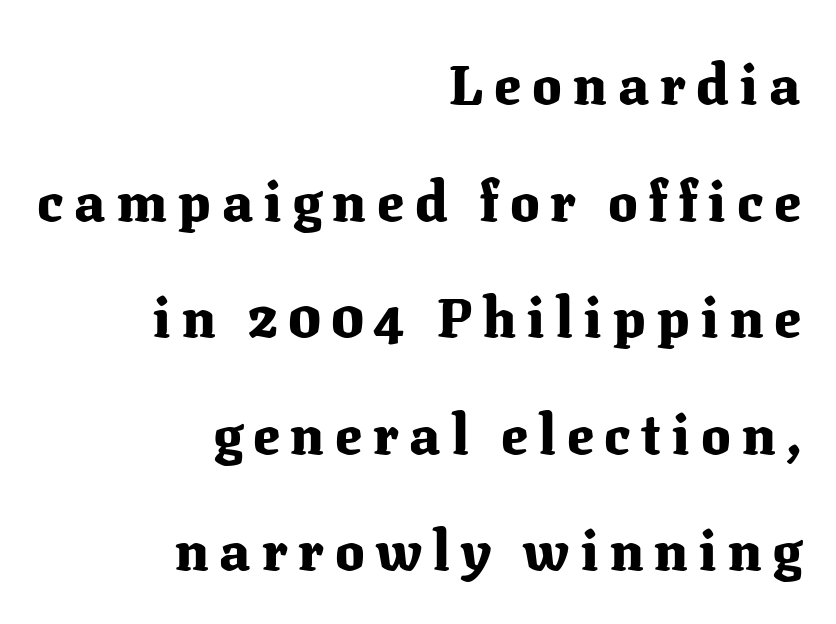
The image shows 55 px heavy serif type, upright; set right-aligned, loose line spacing (2.12x), unusually wide letter spacing (+0.2 em), not underlined; medium stroke contrast and a medium x-height.
